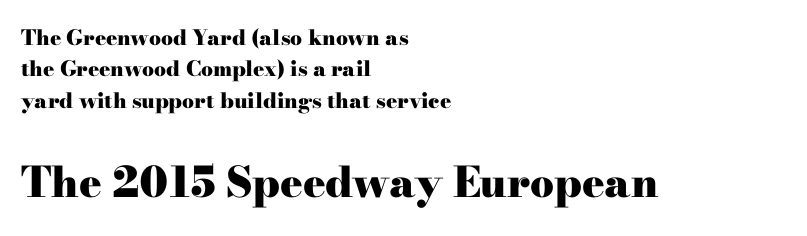
{"serif": "yes", "italic": "no", "bold": "yes", "weight": "heavy", "width": "wide", "stroke_contrast": "high", "x_height": "small", "monospaced": "no", "underline": "no", "align": "left", "line_spacing": "normal", "line_spacing_ratio": 1.5, "letter_spacing": "normal", "letter_spacing_em": 0.0, "larger_block": "second", "size_ratio": 2.0, "glyph_px": 42}
